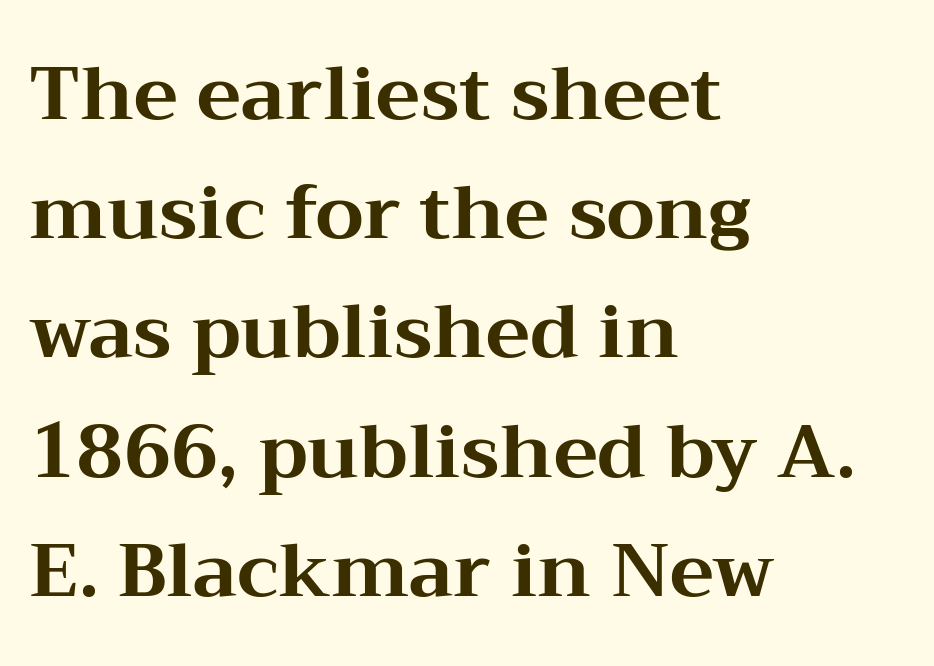
Has an underline been added? It has not. You could not count columns in this text — the font is proportionally spaced. When letters stand straight like this, we call the style roman or upright. The rows are spaced the way most documents space them. Heavy-handed strokes throughout: this text is bold. Line beginnings align vertically; line endings do not.
